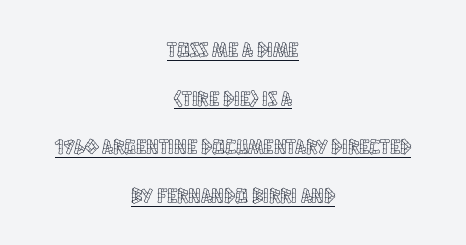
{"italic": "no", "underline": "yes", "align": "center", "line_spacing": "loose", "line_spacing_ratio": 2.32, "letter_spacing": "normal", "letter_spacing_em": 0.0, "glyph_px": 21}
